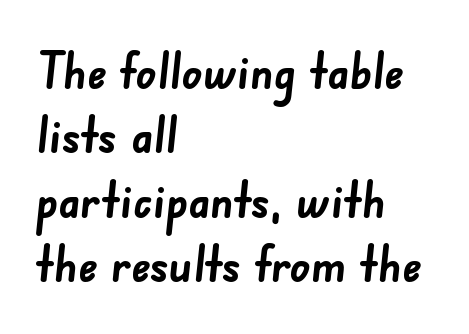
The zone under the glyphs is completely vacant. Letter spacing: default. A typesetter would label this face a sans. Each new line begins a customary step beneath the previous one. Does the copy run flush right? No — it runs flush left. The font is running at its bold setting.
